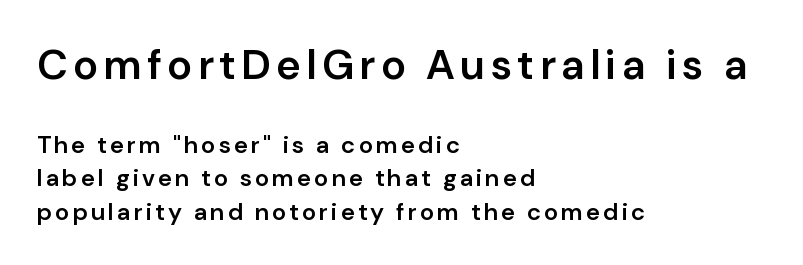
{"serif": "no", "italic": "no", "bold": "semi", "weight": "semibold", "width": "normal", "stroke_contrast": "low", "x_height": "medium", "monospaced": "no", "underline": "no", "align": "left", "line_spacing": "normal", "line_spacing_ratio": 1.39, "larger_block": "first", "size_ratio": 1.75, "glyph_px": 42}
